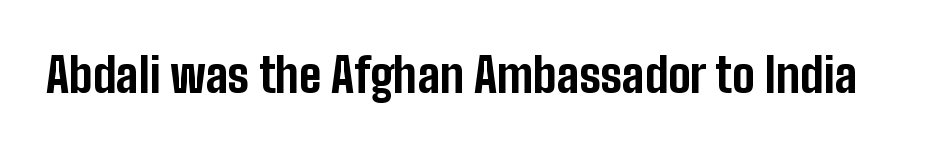
Has an underline been added? It has not. Tracking value appears to be zero — textbook default spacing. How heavy is the stroke? Heavy — this is a bold. The type family on display is of the sans-serif kind. Is this a fixed-width face? No — the glyphs have proportional, varying widths.
